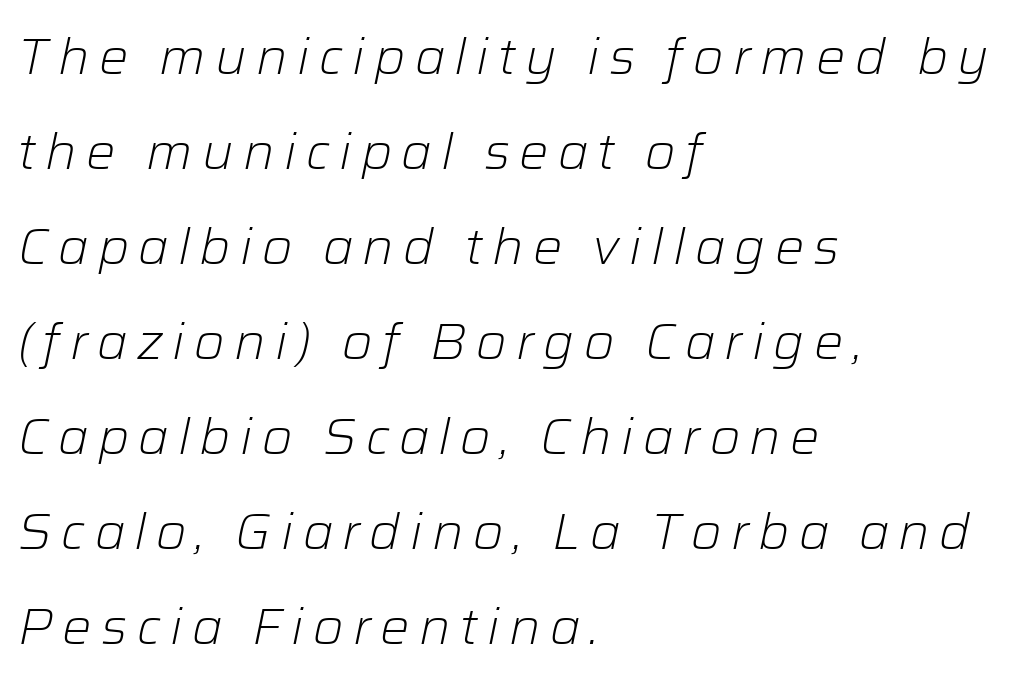
The image shows 49 px light type, italic (leaning right); set left-aligned, loose line spacing (1.94x), not underlined; low stroke contrast and a medium x-height.
